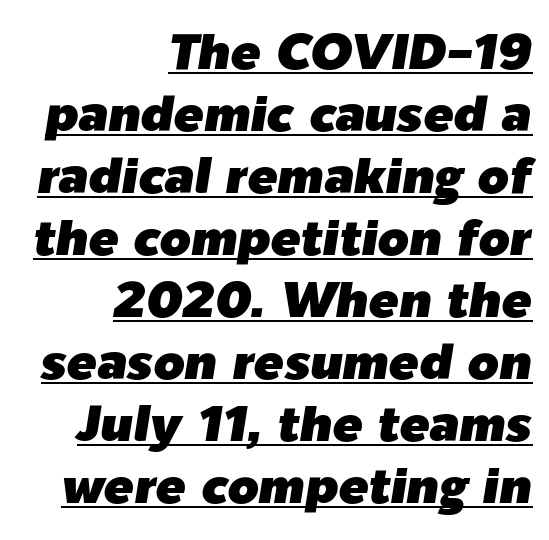
{"italic": "yes", "lean": "right", "slant_degrees": 9, "width": "normal", "stroke_contrast": "low", "x_height": "medium", "monospaced": "no", "underline": "yes", "align": "right", "line_spacing_ratio": 1.24, "letter_spacing": "normal", "letter_spacing_em": 0.0, "glyph_px": 50}
